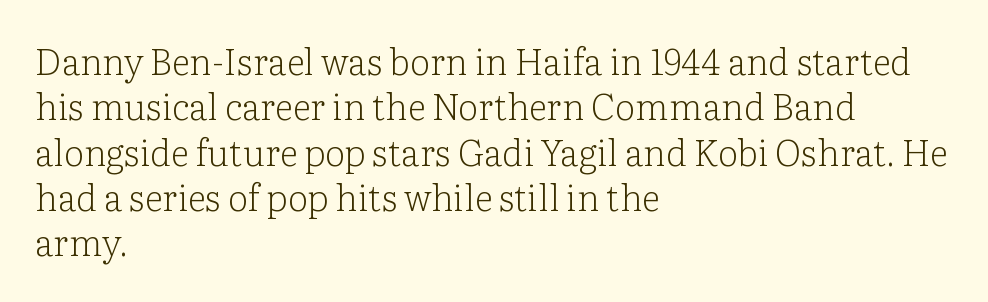
Looks like regular typesetting: each glyph gets only the width it needs. Unbolded letterforms with no extra heft. Letterform terminals end in serifs throughout the passage. A clean baseline with only descenders dipping below it.
